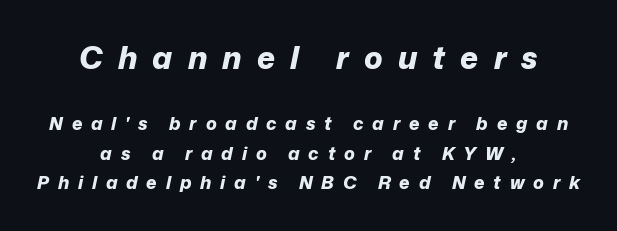
The image shows 31 px bold type, italic (leaning right); set centered, normal line spacing (1.63x), unusually wide letter spacing (+0.49 em), not underlined; the first (top) block is 1.72x larger; low stroke contrast and a medium x-height.
